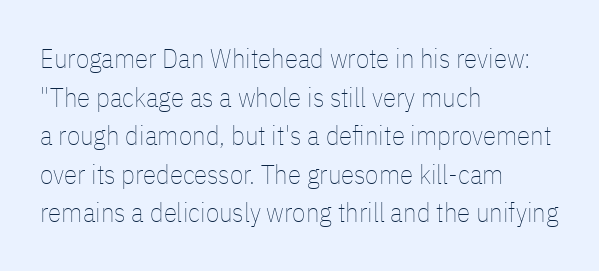
The image shows 27 px text type, upright; set left-aligned, normal line spacing (1.43x), normal letter spacing, not underlined.
